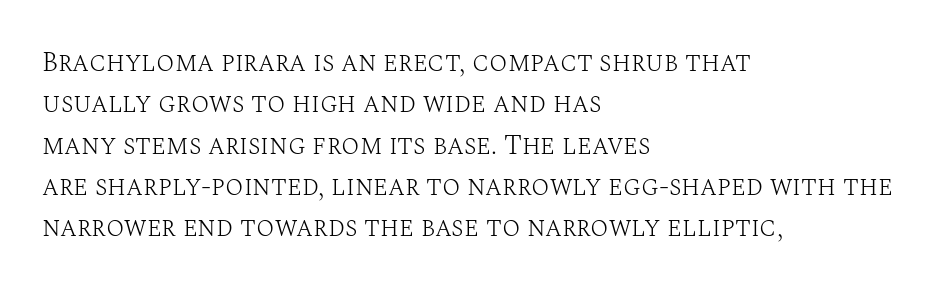
The image shows 27 px text type, upright; set left-aligned, normal line spacing (1.53x), normal letter spacing, not underlined.
